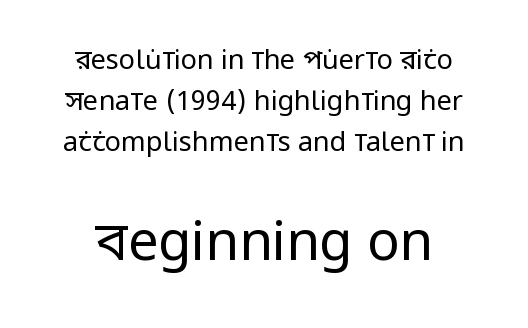
Q: Is the text bold? A: No.
Q: Is the text italic (slanted)? A: No, it is upright.
Q: Is the typeface a serif or a sans-serif typeface? A: Sans-serif.
Q: Is the text underlined? A: No.
Q: Is the spacing between letters normal or unusually wide? A: Normal.
Q: Is the spacing between lines tight, normal or loose? A: Normal.
Q: Which block of text is set in a larger size, the first (top) or the second (bottom)? A: The second (bottom) one.
Q: Width (condensed, normal, or wide)? A: Condensed.
Q: Stroke contrast? A: Low.
Q: x-height? A: Large.
Q: Monospaced? A: No.
